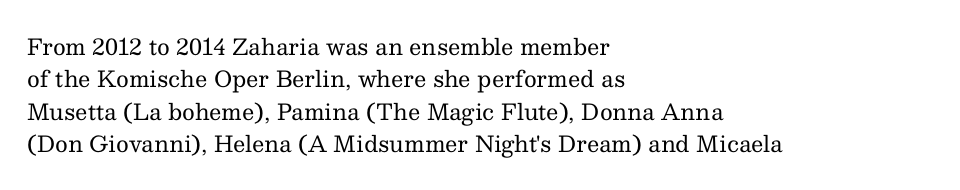
The image shows 22 px text type, upright; set left-aligned, normal line spacing (1.47x), normal letter spacing, not underlined.
